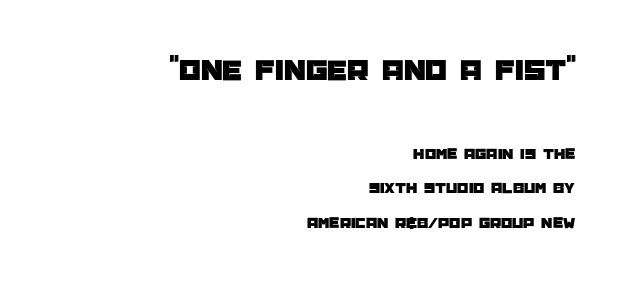
The image shows 31 px sans-serif type, upright; set right-aligned, loose line spacing (2.14x), normal letter spacing, not underlined; the first (top) block is 1.94x larger; low stroke contrast and a large x-height.
